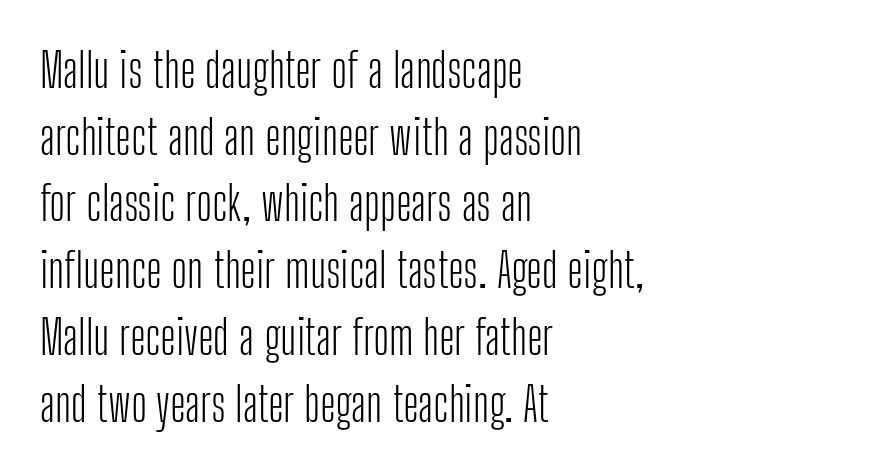
The image shows 48 px light, condensed sans-serif type, upright; set left-aligned, normal line spacing (1.39x), normal letter spacing, not underlined; low stroke contrast and a medium x-height.
